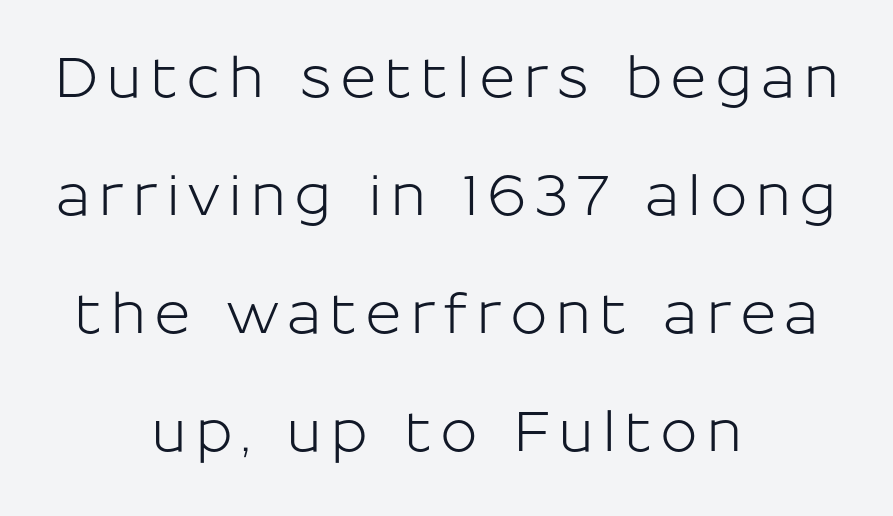
The image shows 56 px sans-serif type, upright; set centered, loose line spacing (2.11x), not underlined; low stroke contrast and a medium x-height.
